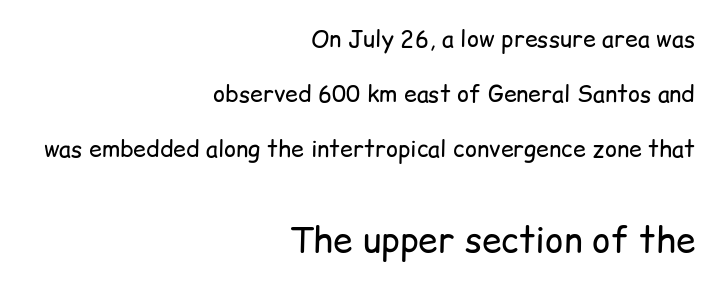
Q: Is the text bold? A: No.
Q: Is the text italic (slanted)? A: No, it is upright.
Q: Is the typeface a serif or a sans-serif typeface? A: Sans-serif.
Q: Is the text underlined? A: No.
Q: How is the paragraph aligned? A: Right-aligned.
Q: Is the spacing between letters normal or unusually wide? A: Normal.
Q: Is the spacing between lines tight, normal or loose? A: Loose.
Q: Which block of text is set in a larger size, the first (top) or the second (bottom)? A: The second (bottom) one.
Q: Width (condensed, normal, or wide)? A: Normal.
Q: Stroke contrast? A: Low.
Q: x-height? A: Medium.
Q: Monospaced? A: No.
